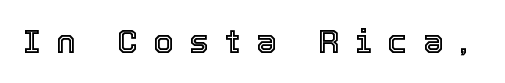
{"italic": "no", "width": "normal", "x_height": "medium", "monospaced": "no", "underline": "no", "letter_spacing": "wide", "letter_spacing_em": 0.48, "glyph_px": 33}
